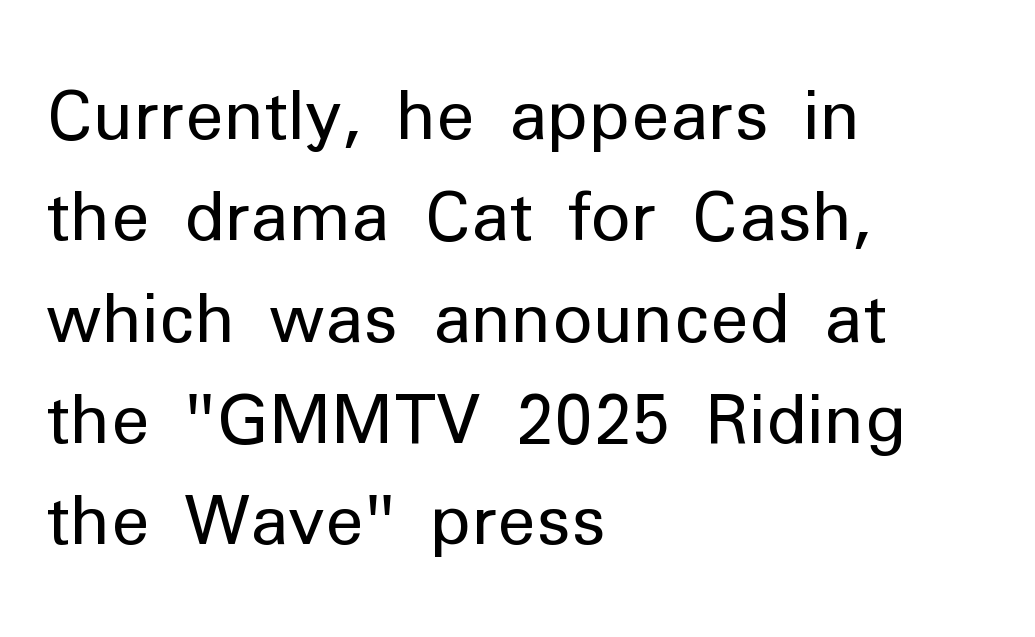
{"serif": "no", "italic": "no", "bold": "no", "weight": "regular", "width": "normal", "stroke_contrast": "low", "x_height": "medium", "monospaced": "no", "underline": "no", "align": "left", "line_spacing": "normal", "line_spacing_ratio": 1.49, "letter_spacing": "normal", "letter_spacing_em": 0.0, "glyph_px": 68}
